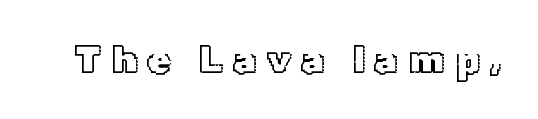
The image shows 39 px text type, upright; set unusually wide letter spacing (+0.25 em), not underlined; a medium x-height.
